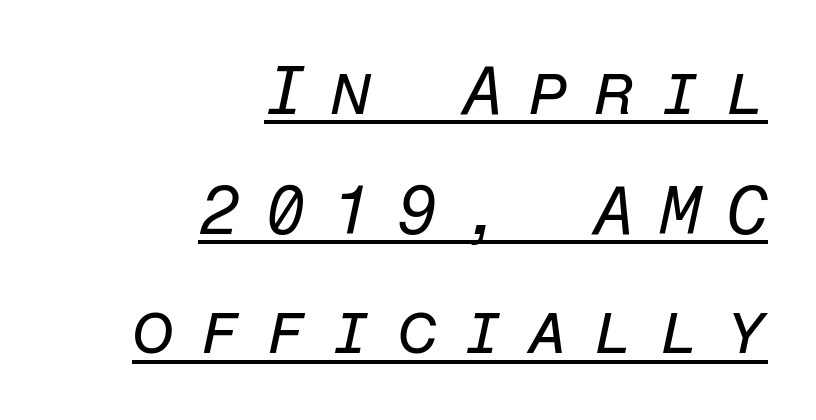
The image shows 68 px regular-weight type, italic (leaning right), monospaced; set right-aligned, line spacing 1.76x, unusually wide letter spacing (+0.35 em), underlined; low stroke contrast and a medium x-height.
